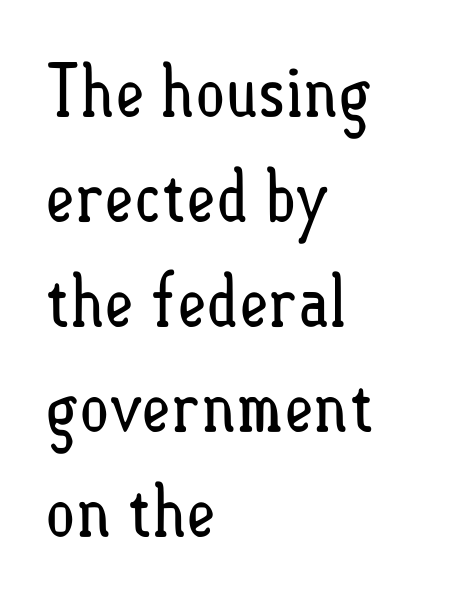
Reading down the block, your eye returns to a fixed left position each line. Is this a fixed-width face? No — the glyphs have proportional, varying widths. These glyphs show unthickened strokes, regular width or finer. No italicization has been applied; the sample stays upright. The tracking reads as untouched default to a designer's eye. Successive baselines arrive at the customary interval.
